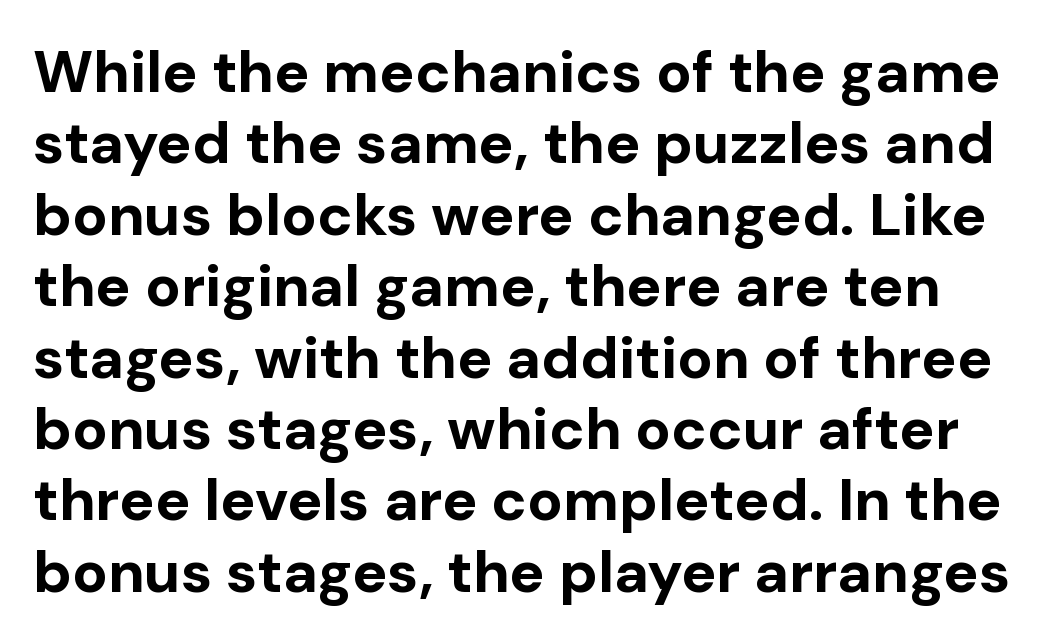
Serifs: no, the terminals of the letterforms are clean. Underlining? Definitely not there. Here the designer chose a conventional face with non-uniform glyph widths. These lines were composed using upright roman letters. Students, this is bold: see how much ink each stroke carries. Here the glyphs are tracked normally, forming tight word shapes.
